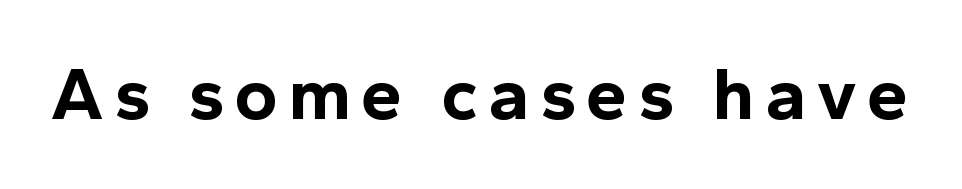
The image shows 74 px bold sans-serif type, upright; set not underlined; a medium x-height.
